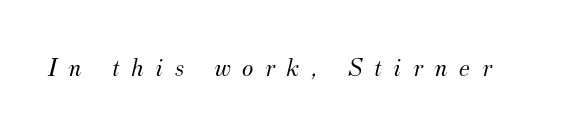
Between one letter and the next there's a generous, obvious gap. Designer's note — italics engaged. Lines of text with bare space underneath. This is not heavy type; no bold has been used.
